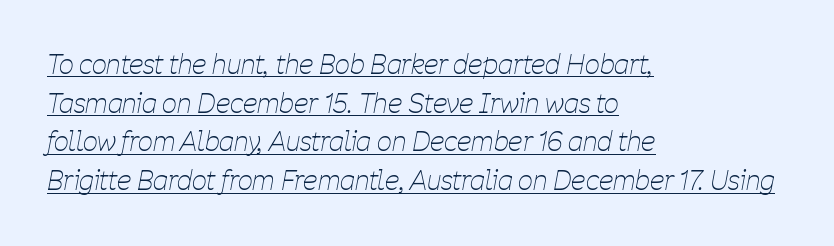
Q: Is the text bold? A: No.
Q: Is the text italic (slanted)? A: Yes, it leans right by about 11 degrees.
Q: Is the text underlined? A: Yes.
Q: How is the paragraph aligned? A: Left-aligned.
Q: Is the spacing between letters normal or unusually wide? A: Normal.
Q: Is the spacing between lines tight, normal or loose? A: Normal.
